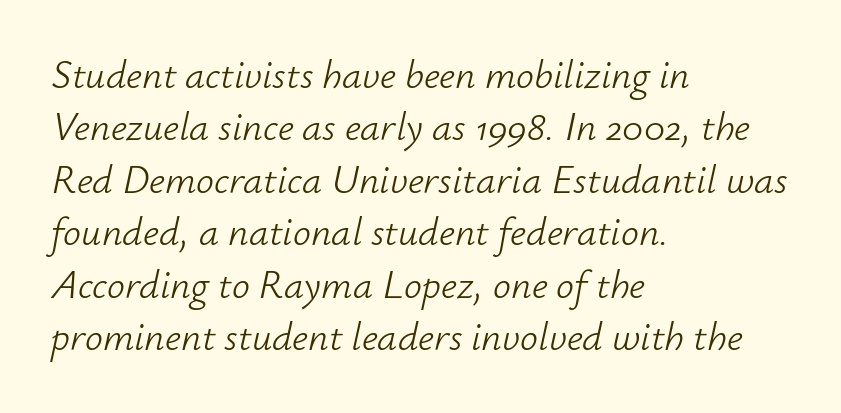
{"italic": "yes", "lean": "right", "slant_degrees": 12, "bold": "no", "weight": "light", "width": "normal", "stroke_contrast": "low", "x_height": "small", "monospaced": "no", "underline": "no", "align": "left", "line_spacing": "normal", "line_spacing_ratio": 1.31, "letter_spacing": "normal", "letter_spacing_em": 0.0, "glyph_px": 40}
